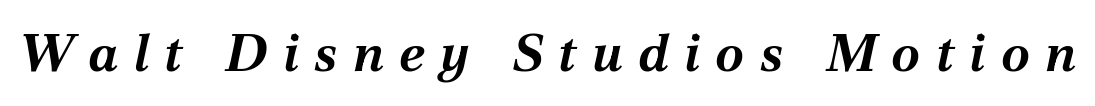
Q: Is the text bold? A: Yes.
Q: Is the text italic (slanted)? A: Yes, it leans right by about 12 degrees.
Q: Is the text underlined? A: No.
Q: Is the spacing between letters normal or unusually wide? A: Unusually wide.
Q: Width (condensed, normal, or wide)? A: Normal.
Q: Stroke contrast? A: Medium.
Q: x-height? A: Medium.
Q: Monospaced? A: No.
